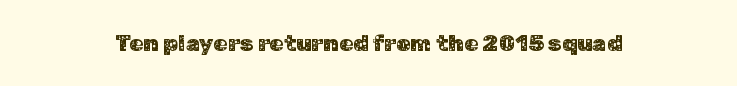
Q: Is the text italic (slanted)? A: No, it is upright.
Q: Is the text underlined? A: No.
Q: How is the paragraph aligned? A: Centered.
Q: Is the spacing between letters normal or unusually wide? A: Normal.
